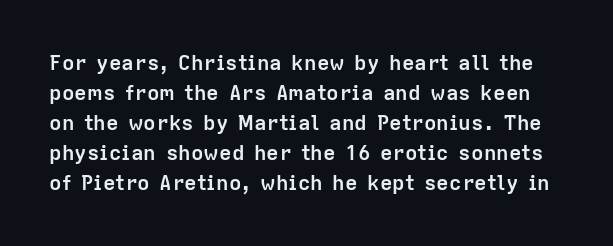
The typography opts for an upright posture over an oblique one. Compared with typical paragraphs, the rows here are spaced about the same. These words are printed bold, with thick strokes throughout. The letters sit at their default tracking, neither squeezed nor spread. Underlining? Definitely not there.
